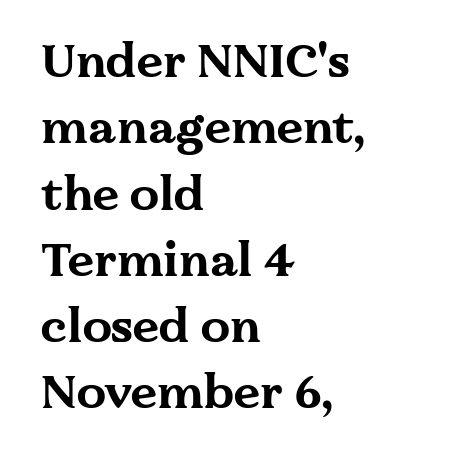
The image shows 47 px bold, wide serif type, upright; set left-aligned, normal line spacing (1.41x), normal letter spacing, not underlined; medium stroke contrast and a medium x-height.
